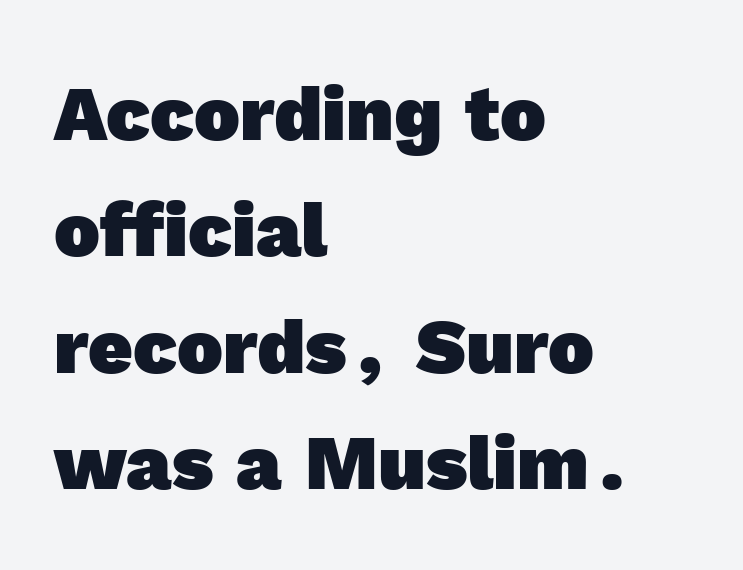
Horizontal alignment here is leftward, the default for most running prose. Spacing verdict: proportional, widths tailored to each character. Whoever set this chose a conventional vertical rhythm. Letters rest on an invisible, unmarked baseline. The face used here is a sans, in the tradition of grotesques and geometrics. The type is set solid horizontally, with unmodified tracking.
